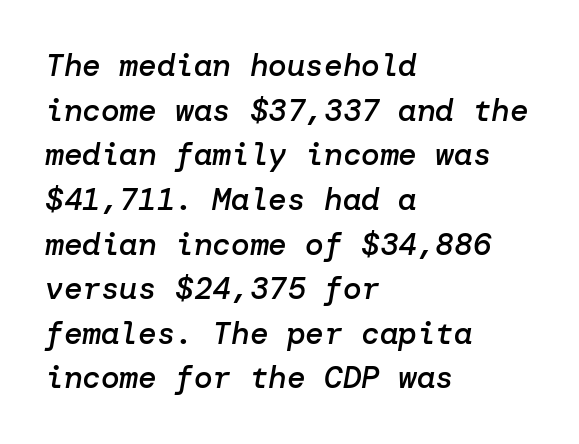
The rendering applies a slant to the glyphs. Honestly, the letter spacing is just normal — you wouldn't notice it. The rendering uses a semibold face; strokes are thickened but not to full bold. Layout note: lines flush left. The strip under each line holds only bare page.
